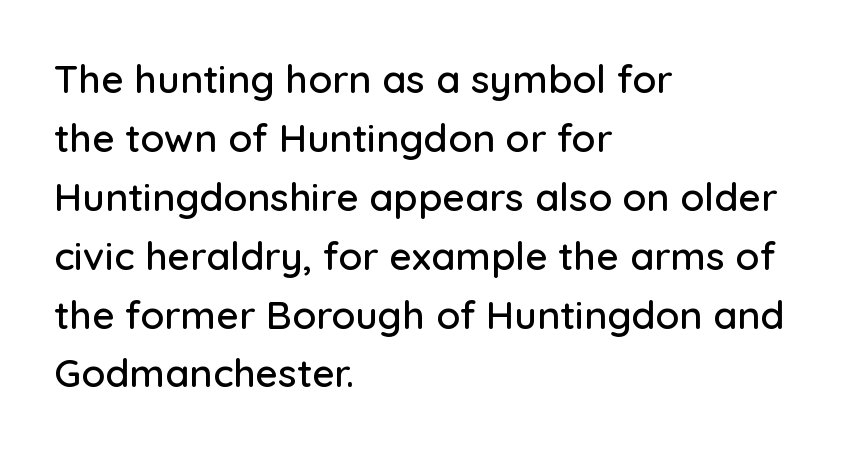
The image shows 39 px sans-serif type, upright; set left-aligned, normal line spacing (1.51x), normal letter spacing, not underlined; low stroke contrast and a medium x-height.
